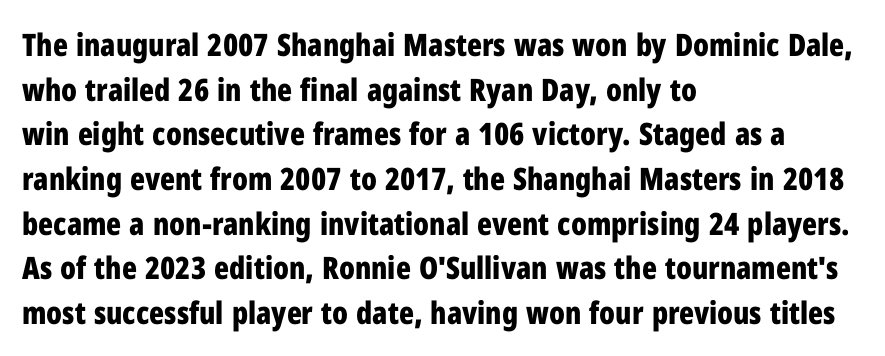
{"serif": "no", "italic": "no", "bold": "yes", "weight": "bold", "width": "condensed", "stroke_contrast": "low", "x_height": "medium", "monospaced": "no", "underline": "no", "align": "left", "line_spacing": "normal", "line_spacing_ratio": 1.44, "letter_spacing": "normal", "letter_spacing_em": 0.0, "glyph_px": 31}
